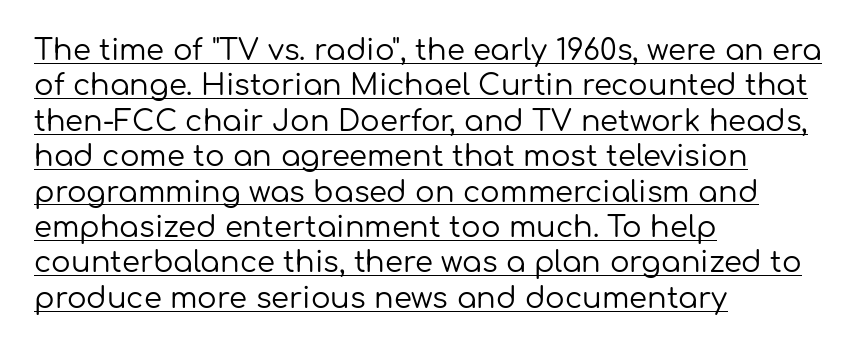
The image shows 29 px regular-weight sans-serif type, upright; set left-aligned, line spacing 1.22x, normal letter spacing, underlined; low stroke contrast and a medium x-height.
